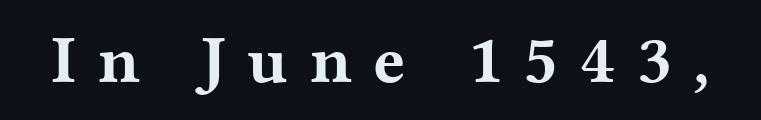
{"serif": "yes", "italic": "no", "bold": "yes", "weight": "bold", "width": "wide", "stroke_contrast": "medium", "x_height": "medium", "monospaced": "no", "underline": "no", "letter_spacing": "wide", "letter_spacing_em": 0.32, "glyph_px": 68}
